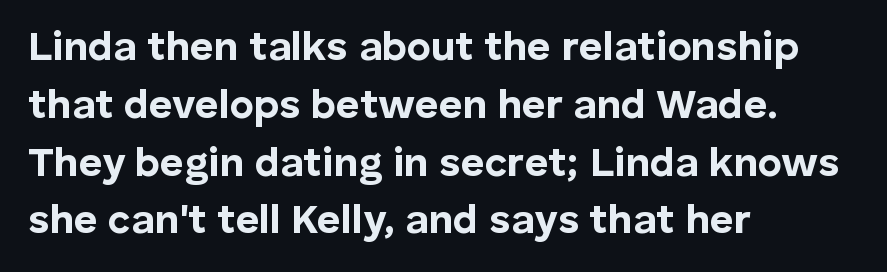
The face used here is a sans, in the tradition of grotesques and geometrics. Posture: straight, roman, zero tilt. Stroke thickness is high; the sample reads as a true bold. Nobody touched the tracking dial on this one. A bare baseline throughout the passage. The rendering anchors every line to the left-hand side.
